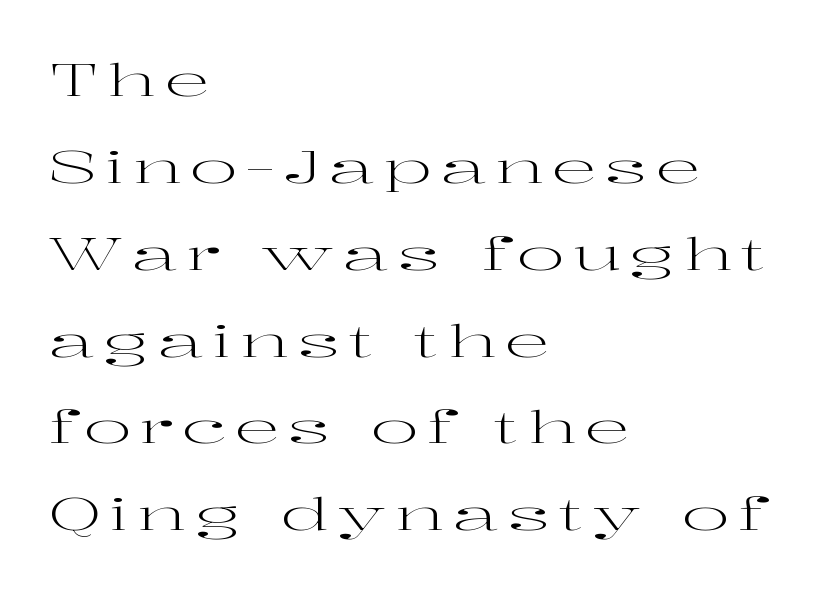
The image shows 45 px regular-weight, wide serif type, upright; set left-aligned, loose line spacing (1.93x), not underlined; high stroke contrast and a medium x-height.
